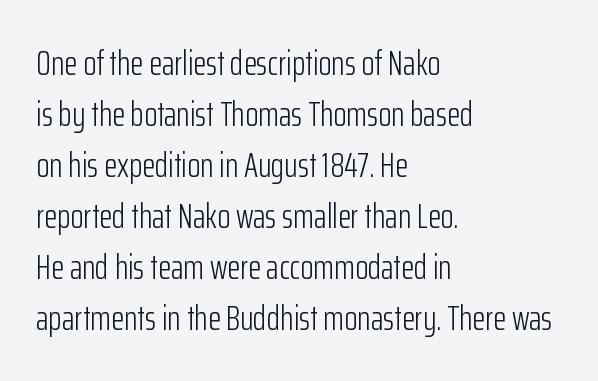
{"serif": "no", "italic": "no", "bold": "no", "weight": "light", "width": "condensed", "stroke_contrast": "low", "x_height": "medium", "monospaced": "no", "underline": "no", "align": "left", "line_spacing": "normal", "line_spacing_ratio": 1.5, "letter_spacing": "normal", "letter_spacing_em": 0.0, "glyph_px": 34}
